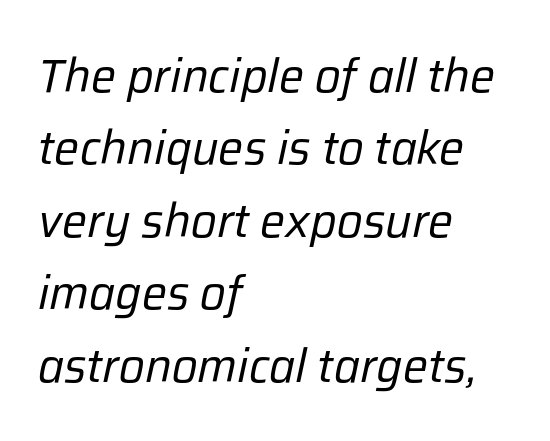
{"italic": "yes", "lean": "right", "slant_degrees": 12, "bold": "no", "weight": "regular", "width": "normal", "stroke_contrast": "low", "x_height": "medium", "monospaced": "no", "underline": "no", "align": "left", "line_spacing": "normal", "line_spacing_ratio": 1.54, "letter_spacing": "normal", "letter_spacing_em": 0.0, "glyph_px": 47}
